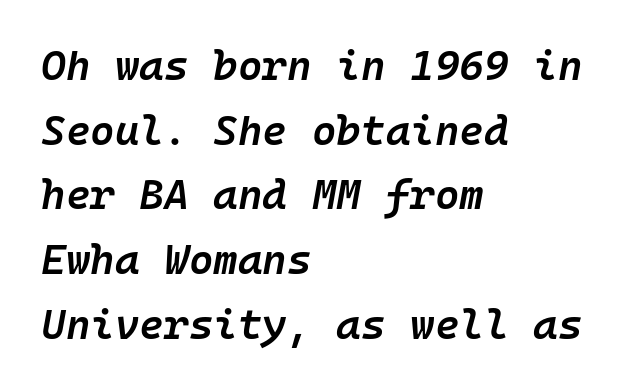
{"italic": "yes", "lean": "right", "slant_degrees": 10, "bold": "semi", "weight": "semibold", "width": "normal", "stroke_contrast": "low", "x_height": "medium", "monospaced": "yes", "underline": "no", "align": "left", "line_spacing": "normal", "line_spacing_ratio": 1.54, "letter_spacing": "normal", "letter_spacing_em": 0.0, "glyph_px": 42}
